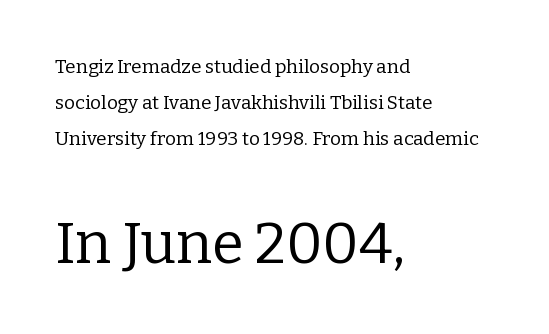
The image shows 57 px regular-weight serif type, upright; set left-aligned, loose line spacing (1.9x), normal letter spacing, not underlined; the second (bottom) block is 3.0x larger; low stroke contrast and a medium x-height.
